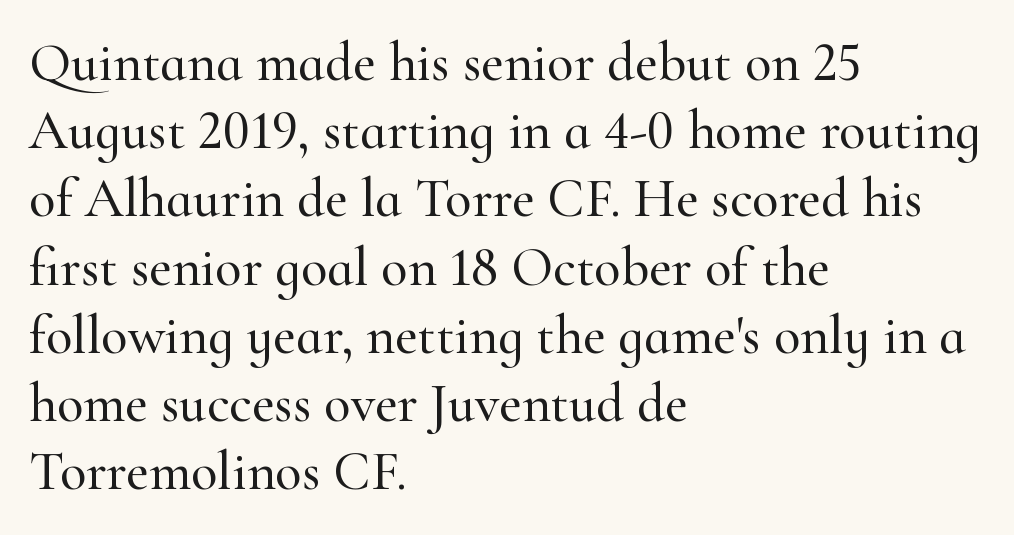
Q: Is the text italic (slanted)? A: No, it is upright.
Q: Is the typeface a serif or a sans-serif typeface? A: Serif.
Q: Is the text underlined? A: No.
Q: How is the paragraph aligned? A: Left-aligned.
Q: Is the spacing between letters normal or unusually wide? A: Normal.
Q: Width (condensed, normal, or wide)? A: Normal.
Q: Stroke contrast? A: High.
Q: x-height? A: Small.
Q: Monospaced? A: No.
